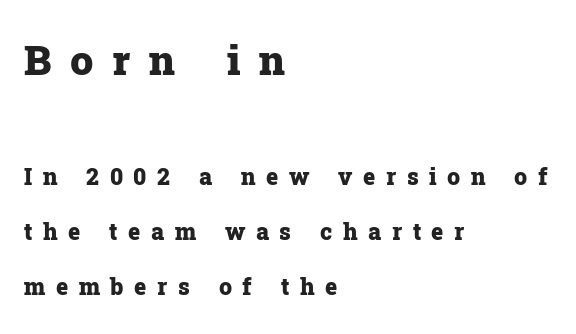
The image shows 41 px heavy serif type, upright; set left-aligned, loose line spacing (2.41x), unusually wide letter spacing (+0.46 em), not underlined; the first (top) block is 1.78x larger; low stroke contrast and a medium x-height.
